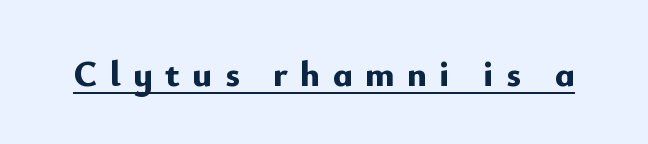
Q: Is the text bold? A: Yes.
Q: Is the text italic (slanted)? A: No, it is upright.
Q: Is the typeface a serif or a sans-serif typeface? A: Sans-serif.
Q: Is the text underlined? A: Yes.
Q: Is the spacing between letters normal or unusually wide? A: Unusually wide.
Q: Width (condensed, normal, or wide)? A: Normal.
Q: Stroke contrast? A: Low.
Q: x-height? A: Small.
Q: Monospaced? A: No.
